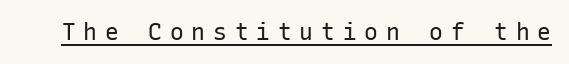
{"italic": "no", "bold": "no", "underline": "yes", "letter_spacing": "wide", "letter_spacing_em": 0.34, "glyph_px": 23}
